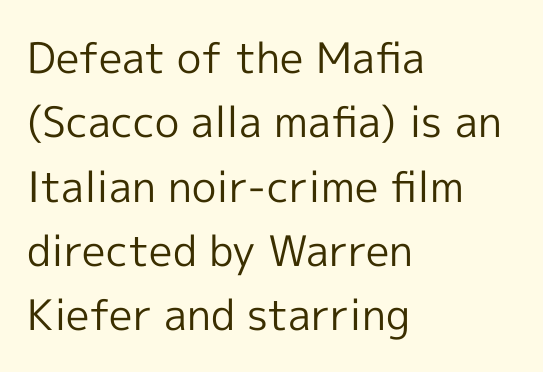
The image shows 42 px regular-weight sans-serif type, upright; set left-aligned, normal line spacing (1.53x), normal letter spacing, not underlined; a medium x-height.
